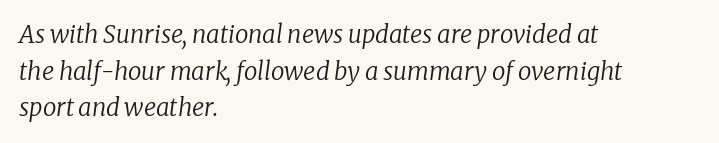
The image shows 24 px text type, italic (leaning right); set left-aligned, normal line spacing (1.53x), normal letter spacing, not underlined.
